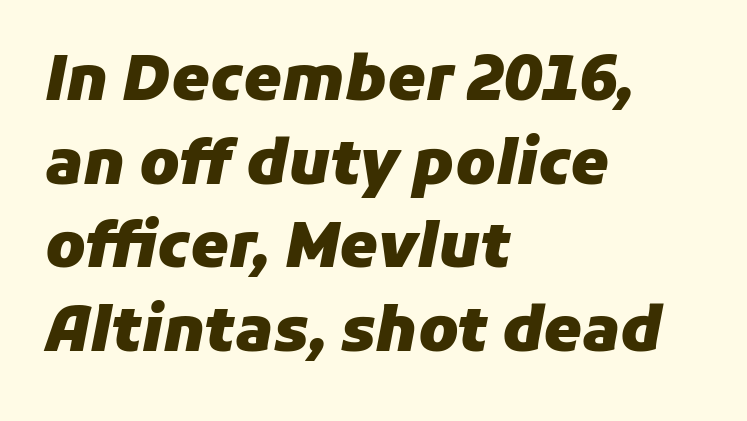
Q: Is the text bold? A: Yes.
Q: Is the text italic (slanted)? A: Yes, it leans right by about 11 degrees.
Q: Is the text underlined? A: No.
Q: How is the paragraph aligned? A: Left-aligned.
Q: Is the spacing between letters normal or unusually wide? A: Normal.
Q: Is the spacing between lines tight, normal or loose? A: Normal.
Q: Width (condensed, normal, or wide)? A: Normal.
Q: Stroke contrast? A: Low.
Q: x-height? A: Medium.
Q: Monospaced? A: No.
